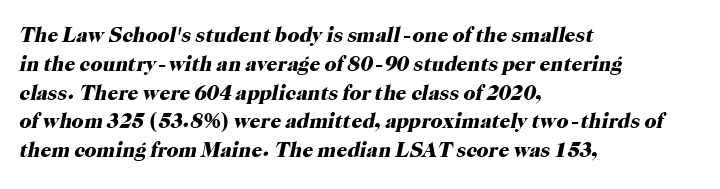
{"italic": "yes", "lean": "right", "slant_degrees": 12, "bold": "yes", "underline": "no", "align": "left", "line_spacing": "normal", "line_spacing_ratio": 1.37, "letter_spacing": "normal", "letter_spacing_em": 0.0, "glyph_px": 21}
